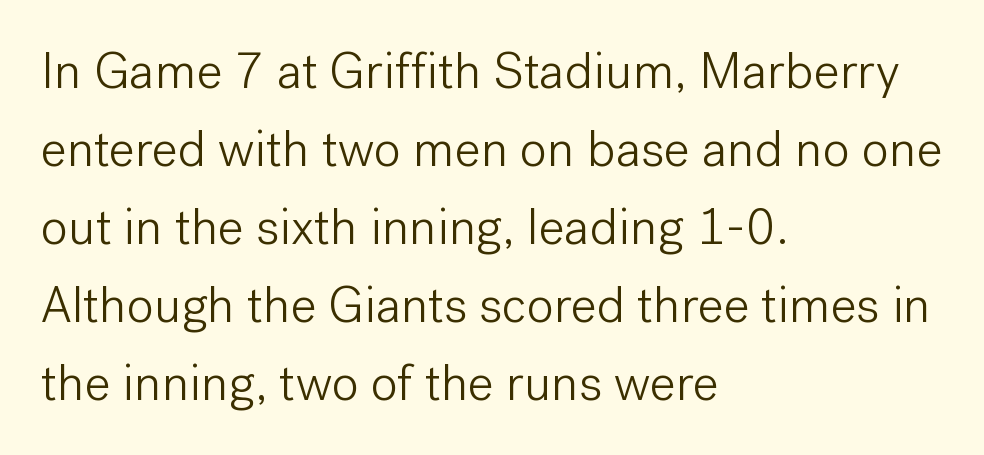
The image shows 51 px light sans-serif type, upright; set left-aligned, normal line spacing (1.53x), normal letter spacing, not underlined; low stroke contrast and a medium x-height.
